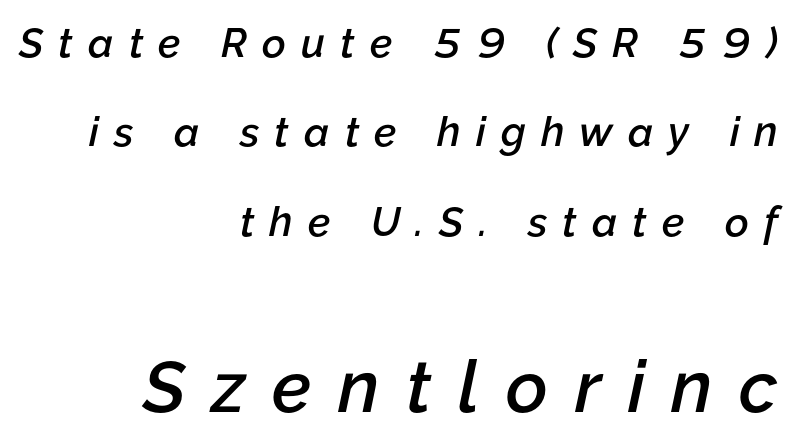
The image shows 72 px semibold type, italic (leaning right); set right-aligned, loose line spacing (2.18x), unusually wide letter spacing (+0.37 em), not underlined; the second (bottom) block is 1.76x larger; low stroke contrast and a medium x-height.
